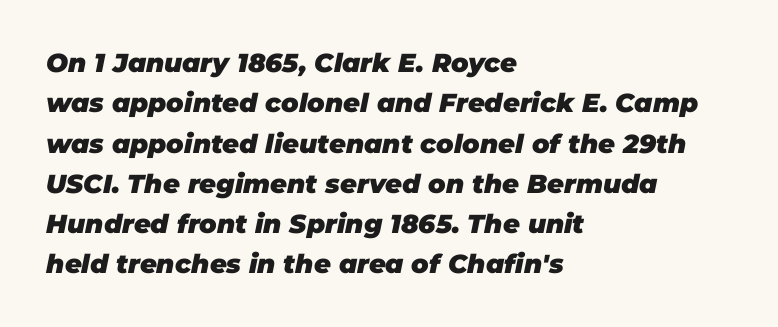
Strokes here are thick enough to call this a true bold. The designer left line spacing at the default. Teacher's note: observe the even left margin — that is flush-left alignment. Descenders hang freely into open space.
